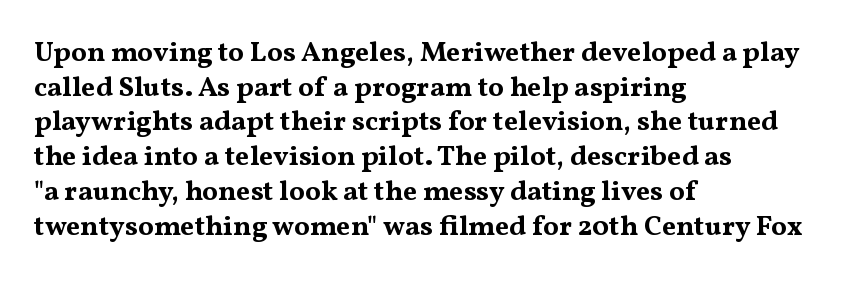
The image shows 28 px bold, wide serif type, upright; set left-aligned, line spacing 1.24x, normal letter spacing, not underlined; medium stroke contrast and a medium x-height.
